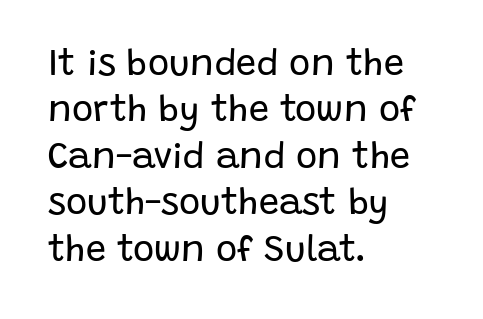
{"serif": "no", "italic": "no", "bold": "no", "weight": "regular", "width": "normal", "stroke_contrast": "low", "x_height": "large", "monospaced": "no", "underline": "no", "align": "left", "line_spacing": "normal", "line_spacing_ratio": 1.29, "letter_spacing": "normal", "letter_spacing_em": 0.0, "glyph_px": 36}
